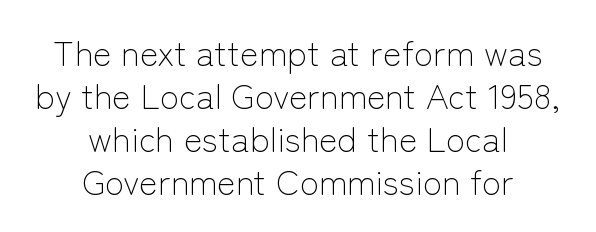
{"serif": "no", "italic": "no", "bold": "no", "weight": "light", "width": "normal", "stroke_contrast": "low", "x_height": "medium", "monospaced": "no", "underline": "no", "align": "center", "line_spacing_ratio": 1.23, "letter_spacing": "normal", "letter_spacing_em": 0.0, "glyph_px": 35}
